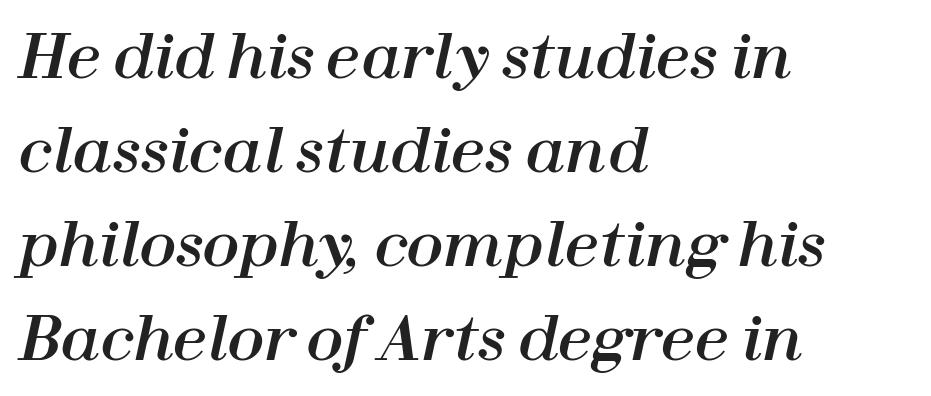
The image shows 61 px text type, italic (leaning right); set left-aligned, normal line spacing (1.54x), normal letter spacing, not underlined; high stroke contrast and a medium x-height.
